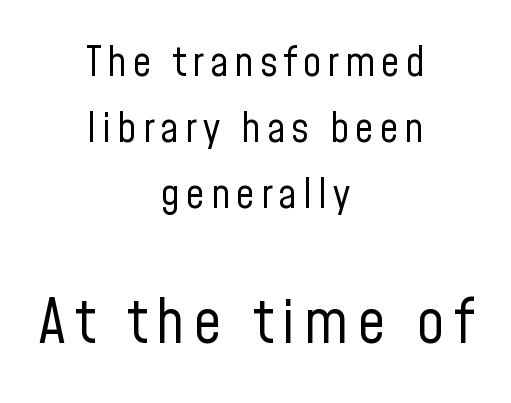
{"serif": "no", "italic": "no", "bold": "no", "weight": "regular", "width": "condensed", "stroke_contrast": "low", "x_height": "medium", "monospaced": "no", "underline": "no", "align": "center", "line_spacing": "normal", "line_spacing_ratio": 1.61, "larger_block": "second", "size_ratio": 1.49, "glyph_px": 61}
